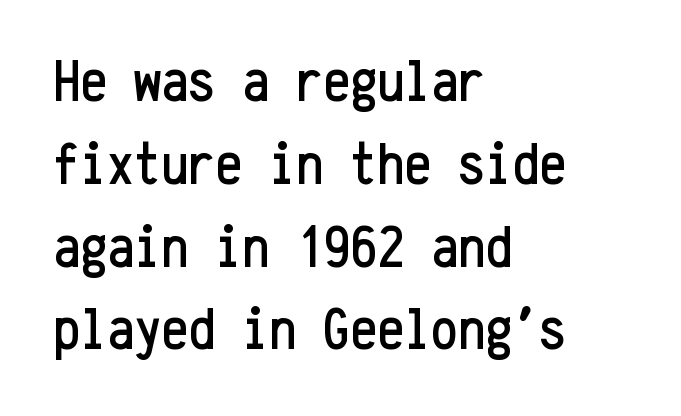
{"serif": "no", "italic": "no", "width": "condensed", "stroke_contrast": "low", "x_height": "medium", "monospaced": "yes", "underline": "no", "align": "left", "line_spacing": "normal", "line_spacing_ratio": 1.38, "letter_spacing": "normal", "letter_spacing_em": 0.0, "glyph_px": 60}
